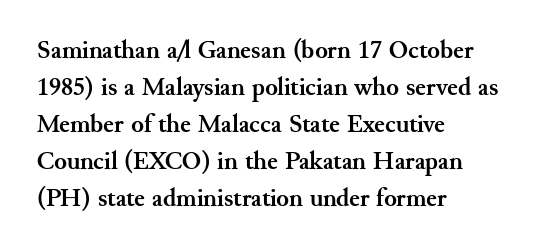
These words are printed bold, with thick strokes throughout. Between one letter and the next there's only the usual sliver of space. The letters stand straight up with perfectly vertical stems. The rendering anchors every line to the left-hand side. The leading is moderate, giving the passage an even texture.
